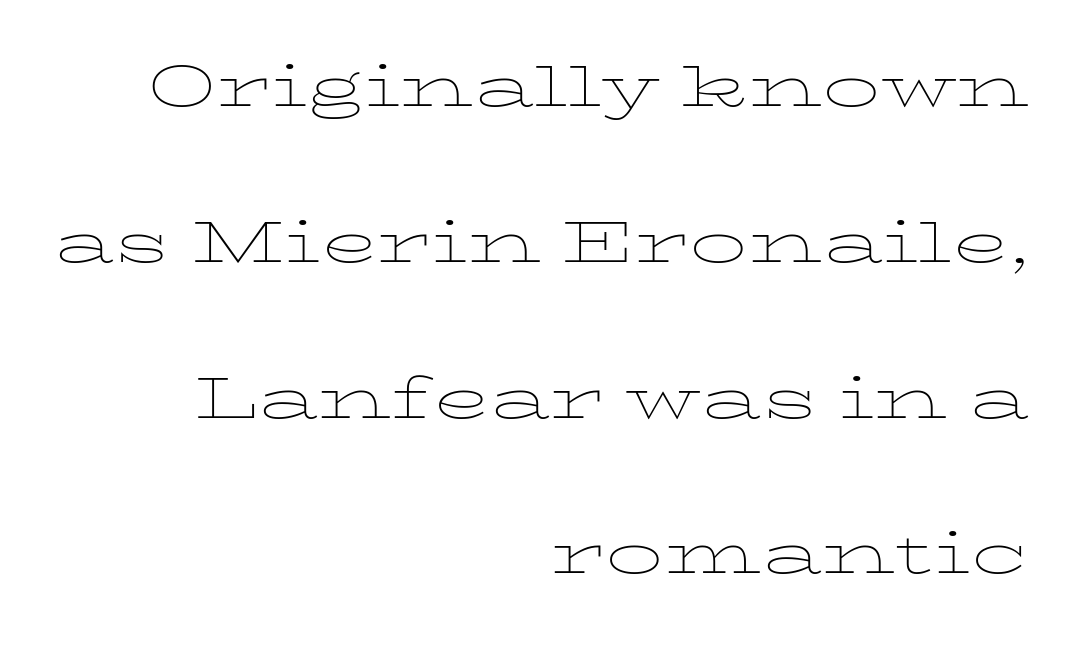
The image shows 76 px thin, wide type, upright; set right-aligned, loose line spacing (2.05x), normal letter spacing, not underlined; low stroke contrast and a medium x-height.
